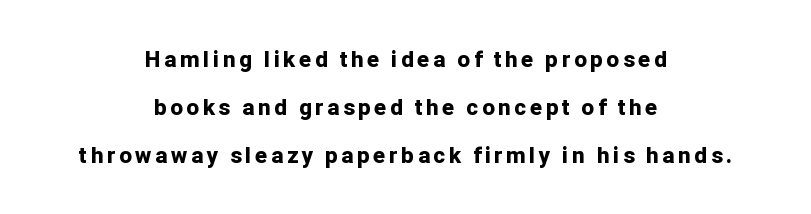
{"italic": "no", "bold": "yes", "underline": "no", "align": "center", "line_spacing": "loose", "line_spacing_ratio": 2.18, "glyph_px": 22}
